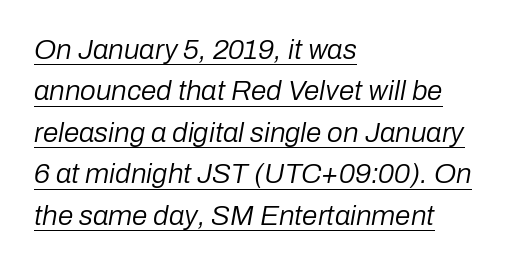
Q: Is the text bold? A: No.
Q: Is the text italic (slanted)? A: Yes, it leans right by about 10 degrees.
Q: Is the text underlined? A: Yes.
Q: How is the paragraph aligned? A: Left-aligned.
Q: Is the spacing between letters normal or unusually wide? A: Normal.
Q: Is the spacing between lines tight, normal or loose? A: Normal.
Q: Width (condensed, normal, or wide)? A: Normal.
Q: Stroke contrast? A: Low.
Q: x-height? A: Medium.
Q: Monospaced? A: No.
